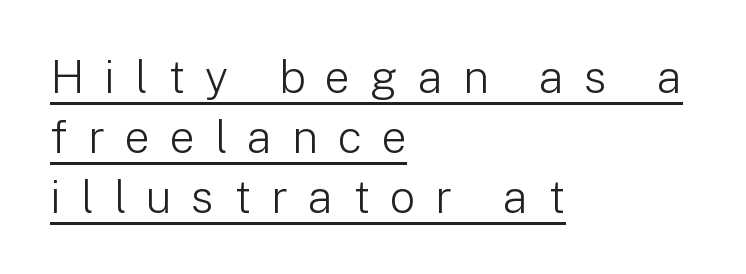
Short and long lines alike share a common starting point at left. A normal amount of white space separates one row of letters from the next. Are there feet on the stems? There aren't — it's a sans. Compared with typical body copy, the letter spacing here is much looser. This is underlined copy, the kind a proofreader might mark for attention.
